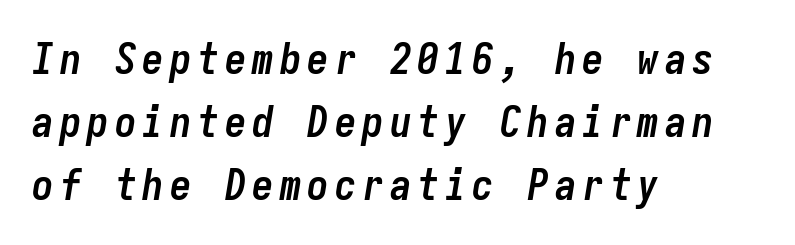
Weight check: bold — yes, fully. Think of a typewriter: that constant character pitch is what you see here. This sample uses an oblique cut, with every glyph tilted off the vertical. The passage shown stacks its lines at a standard gap.
